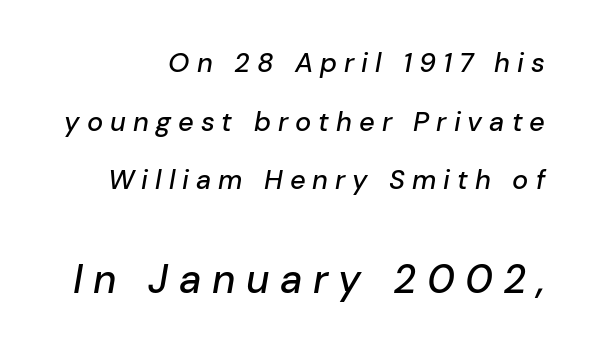
{"italic": "yes", "lean": "right", "slant_degrees": 10, "width": "normal", "stroke_contrast": "low", "x_height": "medium", "monospaced": "no", "underline": "no", "align": "right", "line_spacing": "loose", "line_spacing_ratio": 2.17, "letter_spacing": "wide", "letter_spacing_em": 0.26, "larger_block": "second", "size_ratio": 1.48, "glyph_px": 40}
